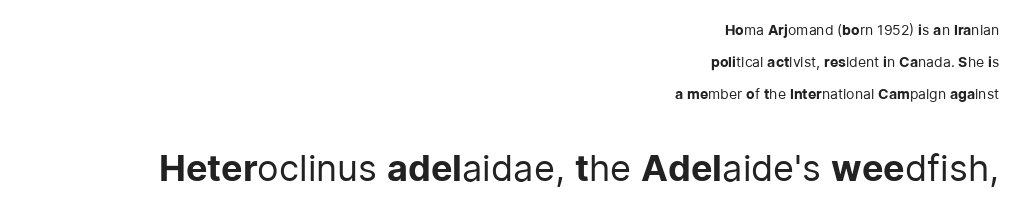
The image shows 36 px regular-weight sans-serif type, upright; set right-aligned, loose line spacing (2.28x), normal letter spacing, not underlined; the second (bottom) block is 2.57x larger; low stroke contrast and a medium x-height.
